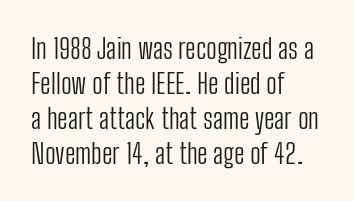
Q: Is the text bold? A: No.
Q: Is the text italic (slanted)? A: No, it is upright.
Q: Is the typeface a serif or a sans-serif typeface? A: Sans-serif.
Q: Is the text underlined? A: No.
Q: How is the paragraph aligned? A: Left-aligned.
Q: Is the spacing between letters normal or unusually wide? A: Normal.
Q: Is the spacing between lines tight, normal or loose? A: Normal.
Q: Width (condensed, normal, or wide)? A: Condensed.
Q: Stroke contrast? A: Low.
Q: x-height? A: Medium.
Q: Monospaced? A: No.
